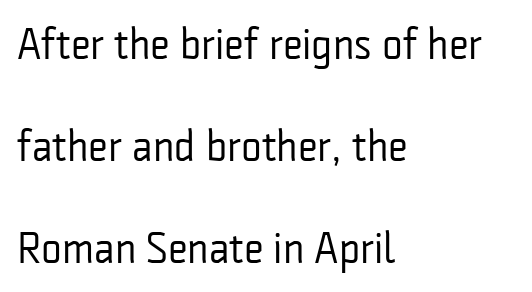
The image shows 44 px regular-weight, condensed sans-serif type, upright; set left-aligned, loose line spacing (2.32x), normal letter spacing, not underlined; low stroke contrast and a medium x-height.
